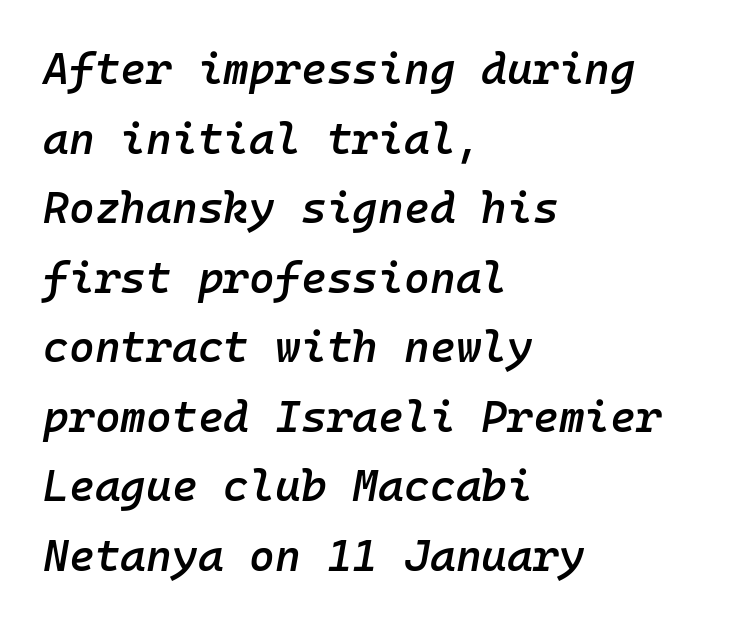
{"italic": "yes", "lean": "right", "slant_degrees": 10, "bold": "semi", "weight": "semibold", "width": "normal", "stroke_contrast": "low", "x_height": "medium", "monospaced": "yes", "underline": "no", "align": "left", "line_spacing": "normal", "line_spacing_ratio": 1.58, "letter_spacing": "normal", "letter_spacing_em": 0.0, "glyph_px": 44}
